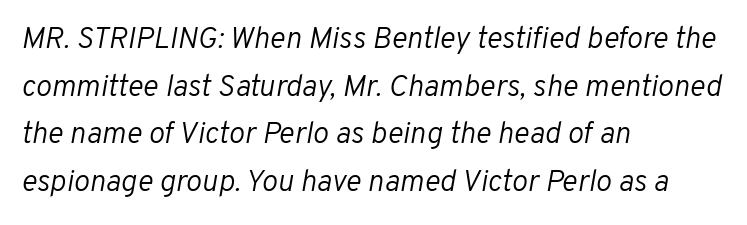
{"italic": "yes", "lean": "right", "slant_degrees": 10, "bold": "no", "weight": "light", "width": "normal", "stroke_contrast": "low", "x_height": "medium", "monospaced": "no", "underline": "no", "align": "left", "line_spacing": "normal", "line_spacing_ratio": 1.59, "letter_spacing": "normal", "letter_spacing_em": 0.0, "glyph_px": 30}
